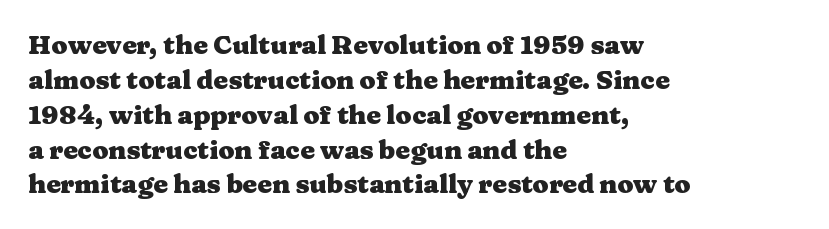
Q: Is the text bold? A: Yes.
Q: Is the text italic (slanted)? A: No, it is upright.
Q: Is the text underlined? A: No.
Q: How is the paragraph aligned? A: Left-aligned.
Q: Is the spacing between letters normal or unusually wide? A: Normal.
Q: Is the spacing between lines tight, normal or loose? A: Normal.
